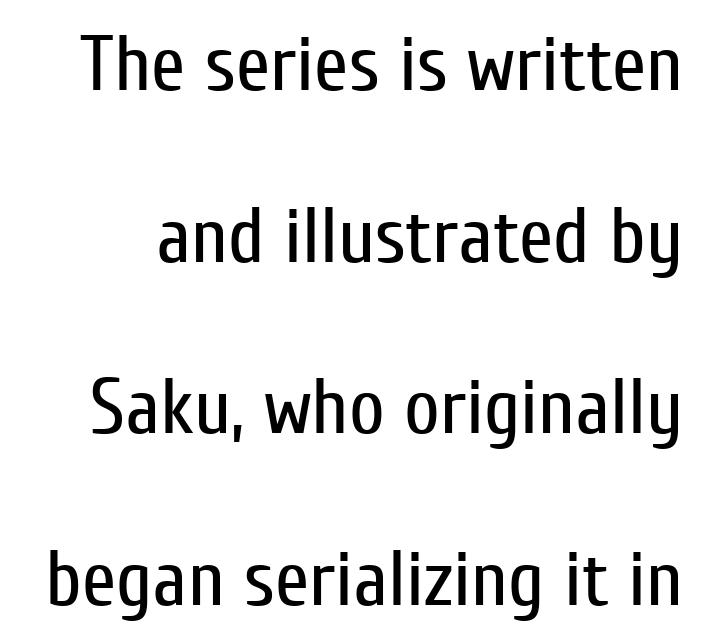
Q: Is the text bold? A: No.
Q: Is the text italic (slanted)? A: No, it is upright.
Q: Is the typeface a serif or a sans-serif typeface? A: Sans-serif.
Q: Is the text underlined? A: No.
Q: Is the spacing between letters normal or unusually wide? A: Normal.
Q: Is the spacing between lines tight, normal or loose? A: Loose.
Q: Width (condensed, normal, or wide)? A: Condensed.
Q: Stroke contrast? A: Low.
Q: x-height? A: Medium.
Q: Monospaced? A: No.
